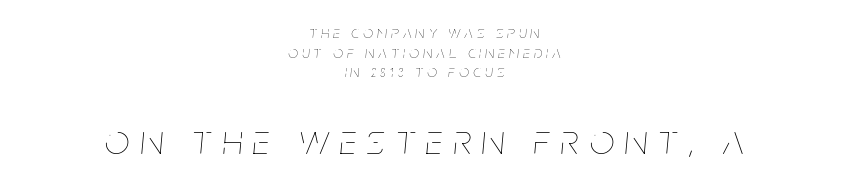
Q: Is the text bold? A: No.
Q: Is the text italic (slanted)? A: Yes, it leans right by about 5 degrees.
Q: Is the text underlined? A: No.
Q: How is the paragraph aligned? A: Centered.
Q: Is the spacing between letters normal or unusually wide? A: Unusually wide.
Q: Which block of text is set in a larger size, the first (top) or the second (bottom)? A: The second (bottom) one.
Q: Width (condensed, normal, or wide)? A: Condensed.
Q: Stroke contrast? A: Low.
Q: x-height? A: Large.
Q: Monospaced? A: No.
